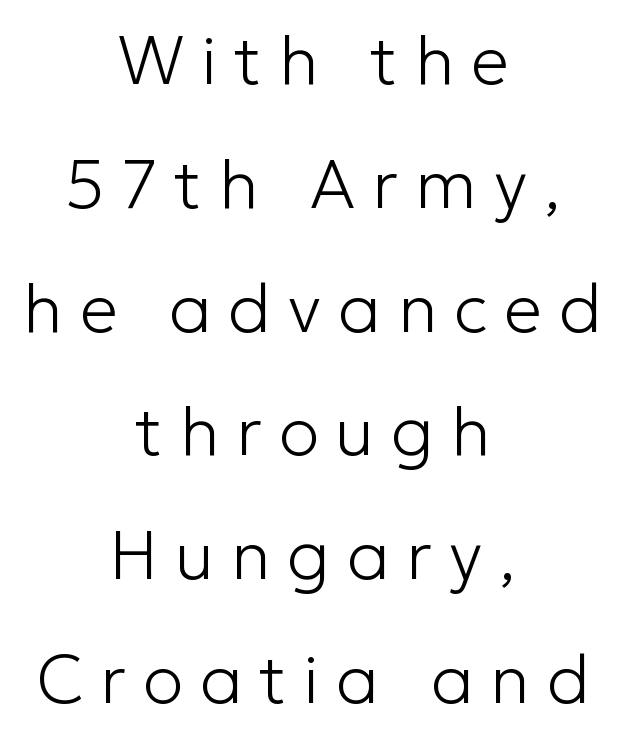
Display-style spreading of the glyphs; the letterfit is very open. Observe the absence of serifs on each vertical stroke in this sample. No letter is thick-stroked: the sample isn't bold. The lines in this sample share a center point and differ in where they start and stop. The gap between lines stays unmarked. It's the straight-up-and-down kind of type.
